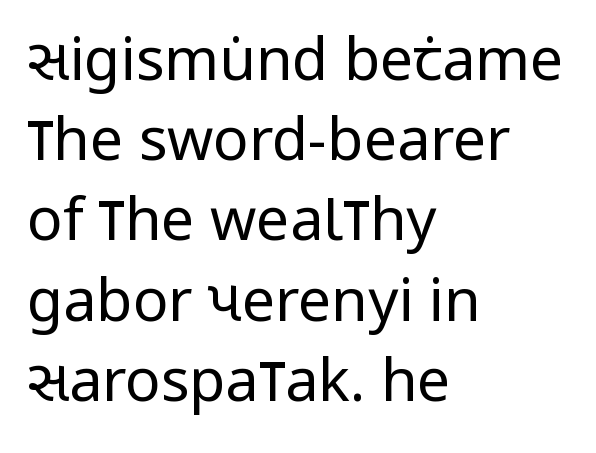
Q: Is the text bold? A: No.
Q: Is the text italic (slanted)? A: No, it is upright.
Q: Is the typeface a serif or a sans-serif typeface? A: Sans-serif.
Q: Is the text underlined? A: No.
Q: How is the paragraph aligned? A: Left-aligned.
Q: Is the spacing between letters normal or unusually wide? A: Normal.
Q: Is the spacing between lines tight, normal or loose? A: Normal.
Q: Width (condensed, normal, or wide)? A: Condensed.
Q: Stroke contrast? A: Low.
Q: x-height? A: Large.
Q: Monospaced? A: No.
